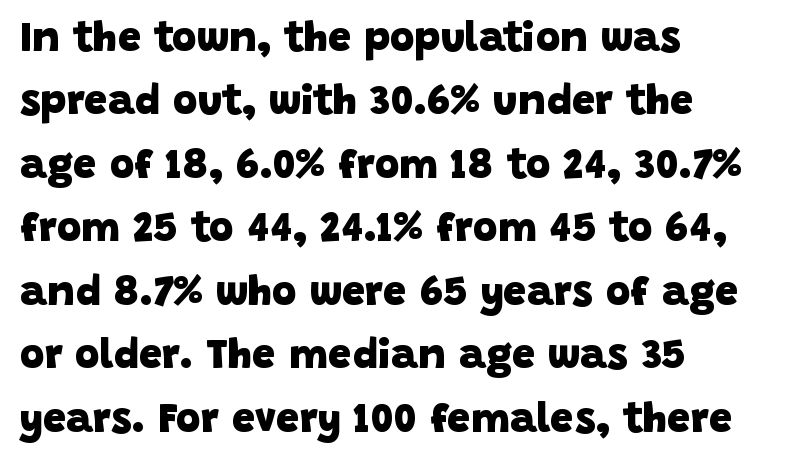
The image shows 42 px heavy sans-serif type; set left-aligned, normal line spacing (1.51x), normal letter spacing, not underlined; low stroke contrast and a large x-height.
